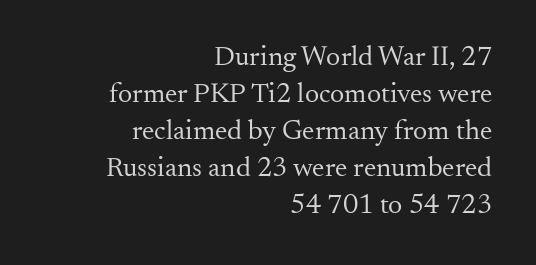
Q: Is the text bold? A: No.
Q: Is the text italic (slanted)? A: No, it is upright.
Q: Is the typeface a serif or a sans-serif typeface? A: Serif.
Q: Is the text underlined? A: No.
Q: How is the paragraph aligned? A: Right-aligned.
Q: Is the spacing between letters normal or unusually wide? A: Normal.
Q: Is the spacing between lines tight, normal or loose? A: Normal.
Q: Width (condensed, normal, or wide)? A: Normal.
Q: Stroke contrast? A: Medium.
Q: x-height? A: Small.
Q: Monospaced? A: No.
